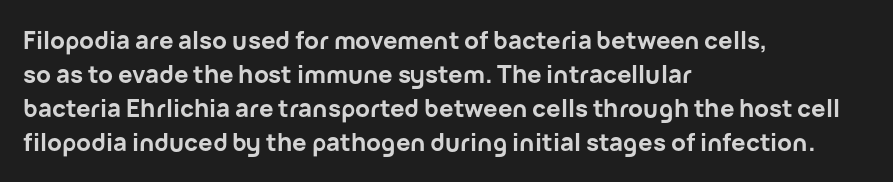
{"italic": "no", "bold": "yes", "underline": "no", "align": "left", "line_spacing": "normal", "line_spacing_ratio": 1.41, "letter_spacing": "normal", "letter_spacing_em": 0.0, "glyph_px": 24}
